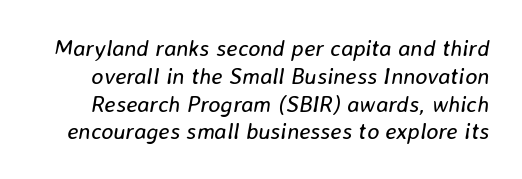
Slant detected: the letters are inclined. The string is rendered with underlining switched off. The font sits on the lighter half of the weight spectrum, regular included. Between one letter and the next there's only the usual sliver of space.
